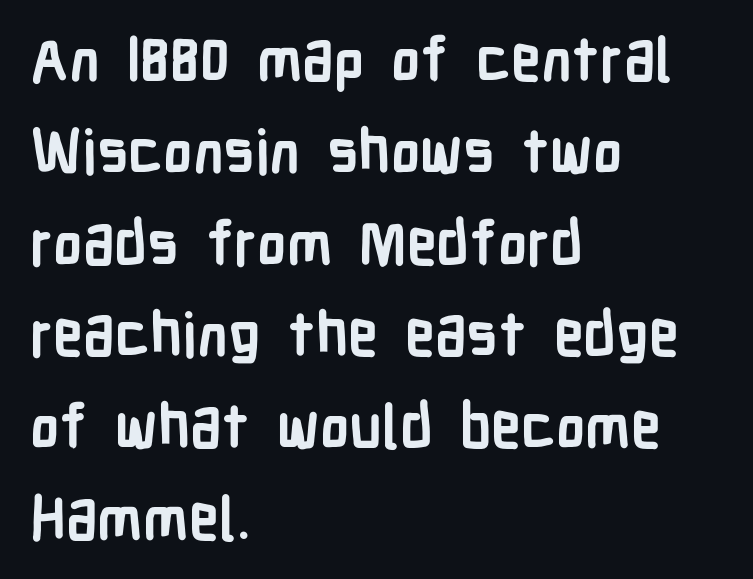
The face used here is a sans, in the tradition of grotesques and geometrics. The lines sit at an ordinary, default distance from one another. This sample is left-justified, so line endings fall wherever the words run out. Between one letter and the next there's only the usual sliver of space.
